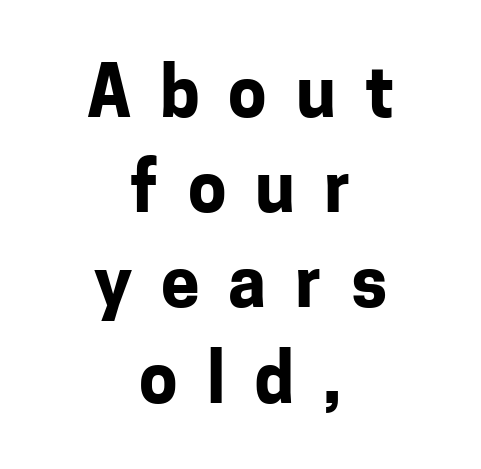
The image shows 69 px bold sans-serif type, upright; set centered, normal line spacing (1.38x), unusually wide letter spacing (+0.42 em), not underlined; low stroke contrast and a medium x-height.
